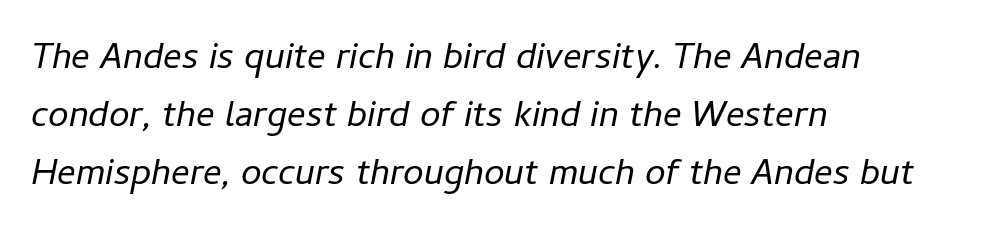
Q: Is the text bold? A: No.
Q: Is the text italic (slanted)? A: Yes, it leans right by about 11 degrees.
Q: Is the text underlined? A: No.
Q: How is the paragraph aligned? A: Left-aligned.
Q: Is the spacing between letters normal or unusually wide? A: Normal.
Q: Is the spacing between lines tight, normal or loose? A: Normal.
Q: Width (condensed, normal, or wide)? A: Normal.
Q: Stroke contrast? A: Low.
Q: x-height? A: Medium.
Q: Monospaced? A: No.
